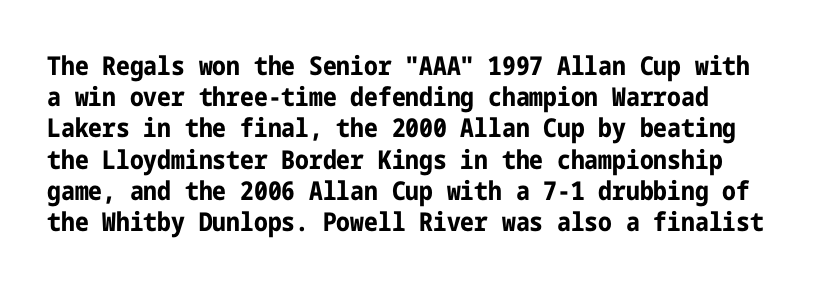
{"italic": "no", "bold": "yes", "underline": "no", "line_spacing_ratio": 1.2, "letter_spacing": "normal", "letter_spacing_em": 0.0, "glyph_px": 26}
